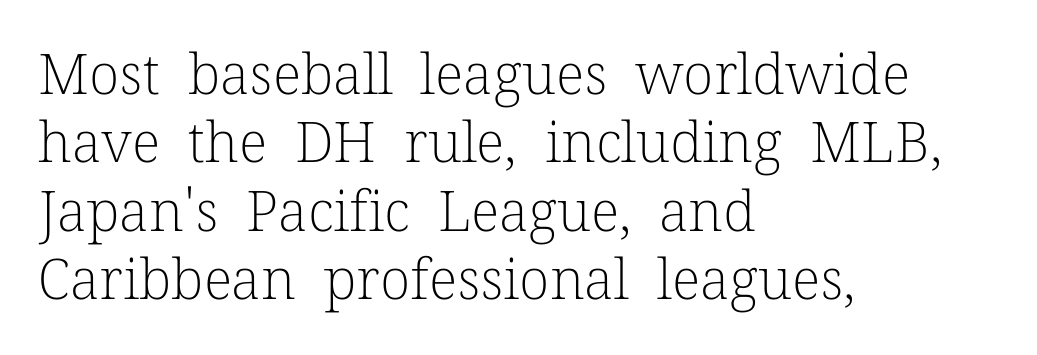
{"serif": "yes", "italic": "no", "bold": "no", "weight": "light", "width": "normal", "stroke_contrast": "low", "x_height": "medium", "monospaced": "no", "underline": "no", "align": "left", "line_spacing_ratio": 1.22, "letter_spacing": "normal", "letter_spacing_em": 0.0, "glyph_px": 56}
